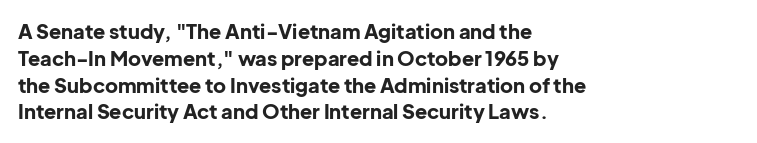
{"italic": "no", "bold": "yes", "underline": "no", "align": "left", "line_spacing": "normal", "line_spacing_ratio": 1.34, "letter_spacing": "normal", "letter_spacing_em": 0.0, "glyph_px": 20}
